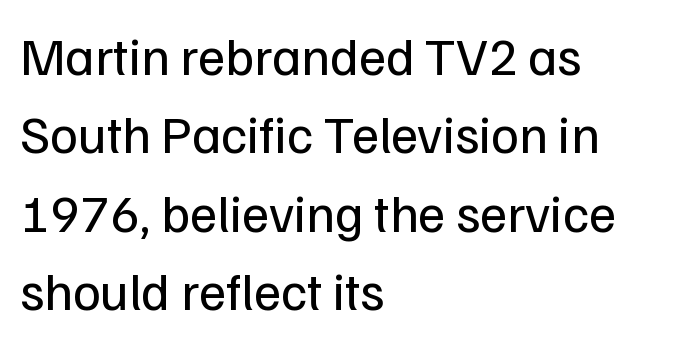
The image shows 53 px regular-weight sans-serif type, upright; set left-aligned, normal line spacing (1.48x), normal letter spacing, not underlined; low stroke contrast and a medium x-height.
